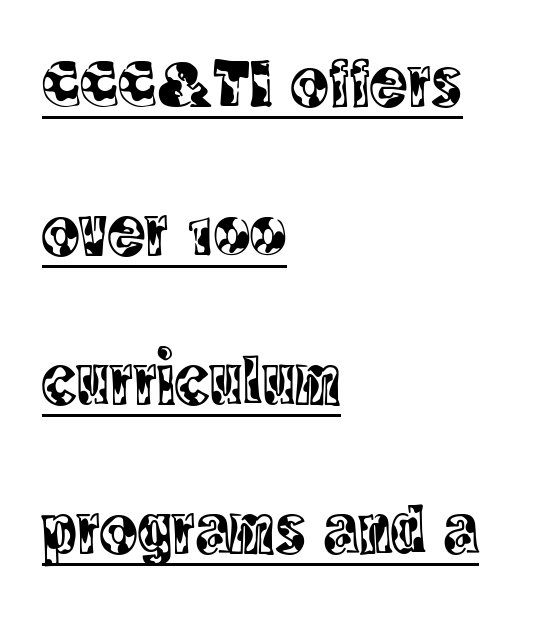
The face used here is proportionally spaced, like ordinary book or web type. A typesetter would call this leading open, well beyond the default. Underlined type. The rendering anchors every line to the left-hand side. Students, note that the glyphs here touch the page at normal intervals. Tall strokes in this sample are plumb rather than angled.
